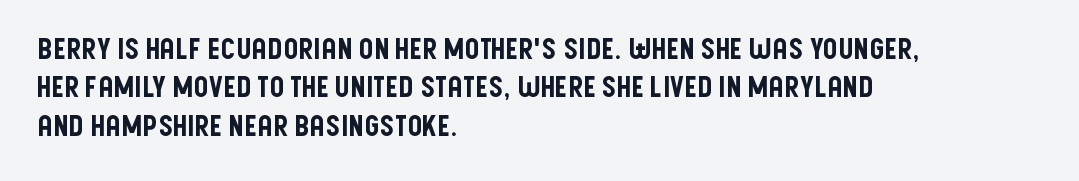
Q: Is the text italic (slanted)? A: No, it is upright.
Q: Is the typeface a serif or a sans-serif typeface? A: Sans-serif.
Q: Is the text underlined? A: No.
Q: How is the paragraph aligned? A: Left-aligned.
Q: Is the spacing between letters normal or unusually wide? A: Normal.
Q: Is the spacing between lines tight, normal or loose? A: Normal.
Q: Width (condensed, normal, or wide)? A: Condensed.
Q: Stroke contrast? A: Low.
Q: x-height? A: Large.
Q: Monospaced? A: No.
